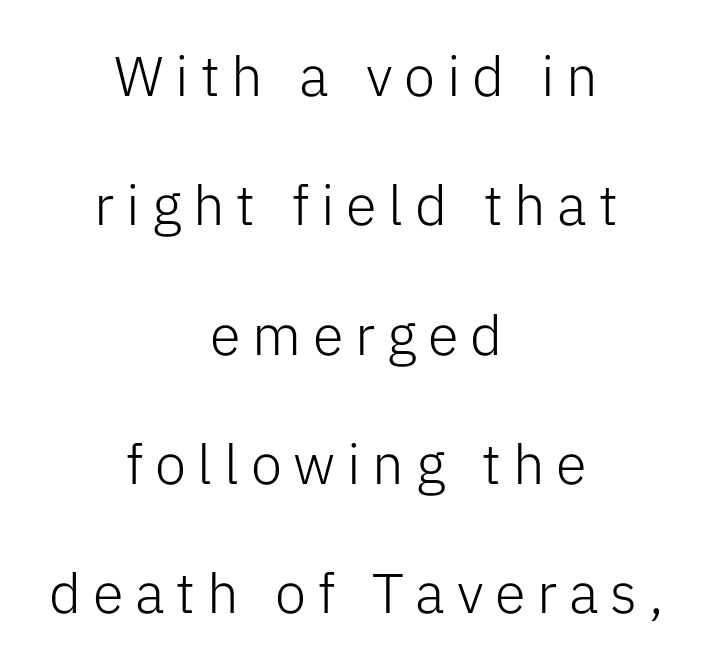
Q: Is the text bold? A: No.
Q: Is the text italic (slanted)? A: No, it is upright.
Q: Is the typeface a serif or a sans-serif typeface? A: Sans-serif.
Q: Is the text underlined? A: No.
Q: How is the paragraph aligned? A: Centered.
Q: Is the spacing between letters normal or unusually wide? A: Unusually wide.
Q: Is the spacing between lines tight, normal or loose? A: Loose.
Q: Width (condensed, normal, or wide)? A: Normal.
Q: Stroke contrast? A: Low.
Q: x-height? A: Medium.
Q: Monospaced? A: No.
